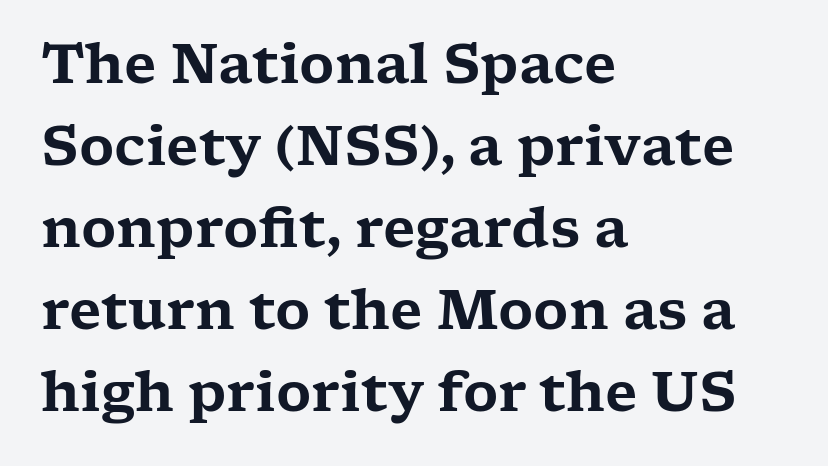
Q: Is the text italic (slanted)? A: No, it is upright.
Q: Is the typeface a serif or a sans-serif typeface? A: Serif.
Q: Is the text underlined? A: No.
Q: How is the paragraph aligned? A: Left-aligned.
Q: Is the spacing between letters normal or unusually wide? A: Normal.
Q: Is the spacing between lines tight, normal or loose? A: Normal.
Q: Width (condensed, normal, or wide)? A: Wide.
Q: Stroke contrast? A: Low.
Q: x-height? A: Medium.
Q: Monospaced? A: No.
